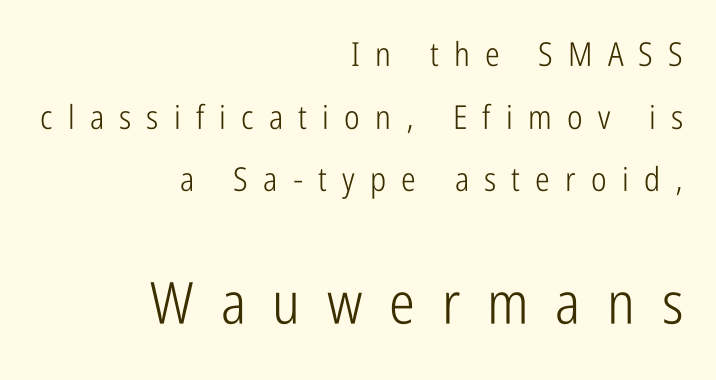
{"serif": "no", "italic": "no", "bold": "no", "weight": "light", "width": "condensed", "stroke_contrast": "low", "x_height": "medium", "monospaced": "no", "underline": "no", "align": "right", "line_spacing": "loose", "line_spacing_ratio": 1.9, "letter_spacing": "wide", "letter_spacing_em": 0.46, "larger_block": "second", "size_ratio": 1.76, "glyph_px": 58}
